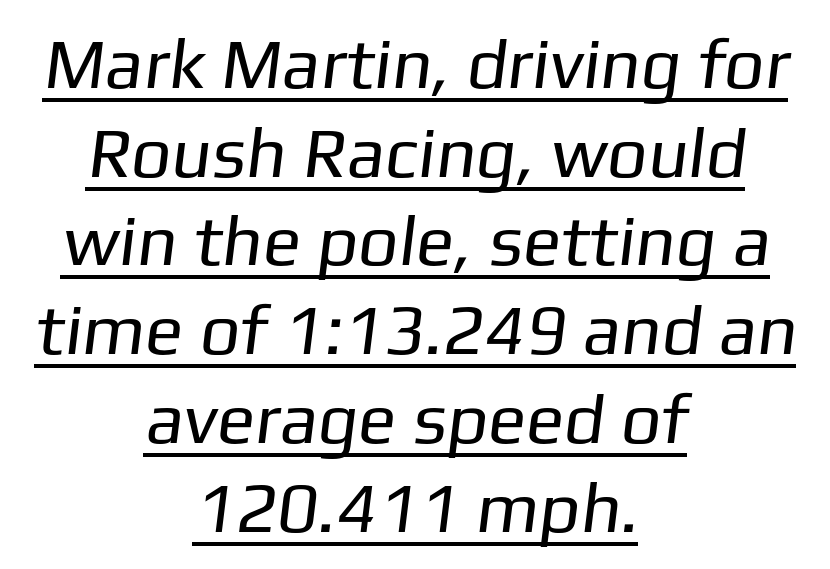
Q: Is the text bold? A: No.
Q: Is the typeface a serif or a sans-serif typeface? A: Sans-serif.
Q: Is the text underlined? A: Yes.
Q: How is the paragraph aligned? A: Centered.
Q: Is the spacing between letters normal or unusually wide? A: Normal.
Q: Is the spacing between lines tight, normal or loose? A: Normal.
Q: Width (condensed, normal, or wide)? A: Normal.
Q: Stroke contrast? A: Low.
Q: x-height? A: Medium.
Q: Monospaced? A: No.
